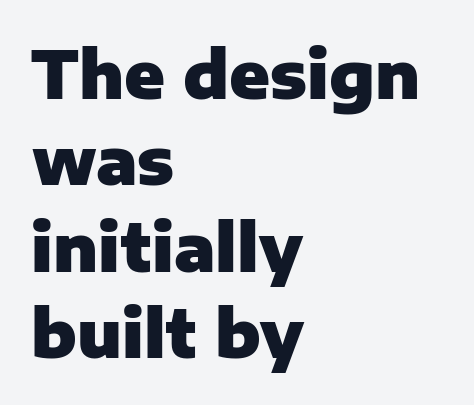
The image shows 66 px heavy sans-serif type, upright; set left-aligned, normal line spacing (1.31x), normal letter spacing, not underlined; low stroke contrast and a medium x-height.
